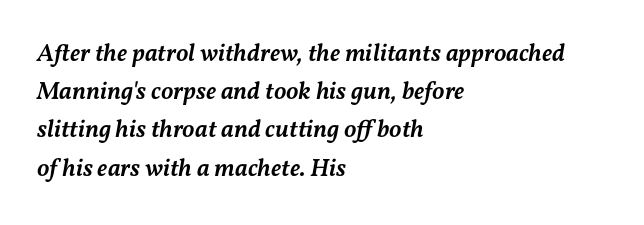
Glance below the letters and you will spot only blank space. Where is the straight margin? On the left. These lines sit exactly where default settings would place them. Every character sits at an angle, as italics do. The letters sit at their default tracking, neither squeezed nor spread. Slightly chunky letters — semibold, I'd say, not full bold.
